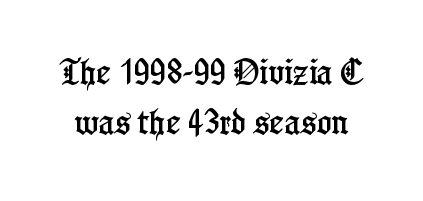
The image shows 28 px condensed serif type, upright; set line spacing 1.79x, normal letter spacing, not underlined; low stroke contrast and a medium x-height.
